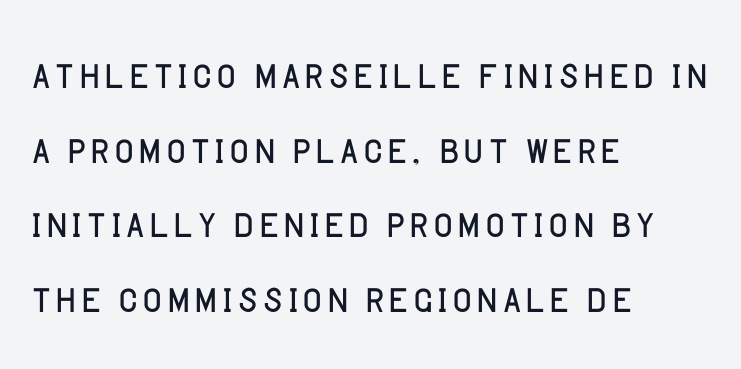
Unbolded letterforms with no extra heft. Rendered with straight, roman letterforms. Each letter's strokes conclude bluntly, with no projecting serifs. Observe the ordinary spacing: letters are neighbours, not strangers. The glyphs are unaccompanied by any horizontal stroke below them. Proportional: the letters do not fall into vertical columns.
